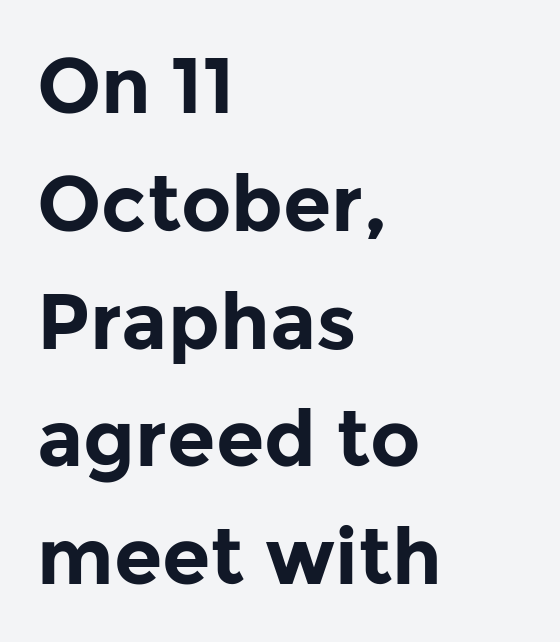
{"serif": "no", "italic": "no", "bold": "yes", "weight": "bold", "width": "normal", "stroke_contrast": "low", "x_height": "medium", "monospaced": "no", "underline": "no", "align": "left", "line_spacing": "normal", "line_spacing_ratio": 1.51, "letter_spacing": "normal", "letter_spacing_em": 0.0, "glyph_px": 78}
